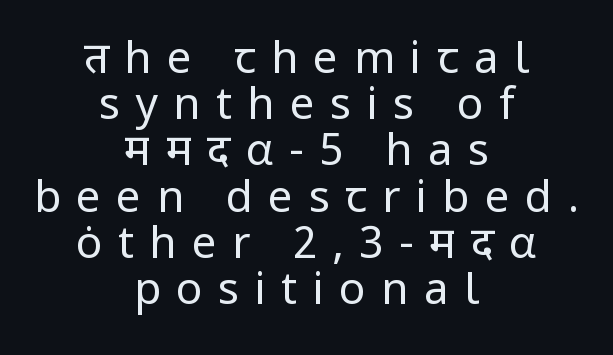
Q: Is the text bold? A: No.
Q: Is the text italic (slanted)? A: No, it is upright.
Q: Is the typeface a serif or a sans-serif typeface? A: Sans-serif.
Q: Is the text underlined? A: No.
Q: How is the paragraph aligned? A: Centered.
Q: Is the spacing between letters normal or unusually wide? A: Unusually wide.
Q: Is the spacing between lines tight, normal or loose? A: Tight.
Q: Width (condensed, normal, or wide)? A: Normal.
Q: Stroke contrast? A: Low.
Q: x-height? A: Medium.
Q: Monospaced? A: No.
